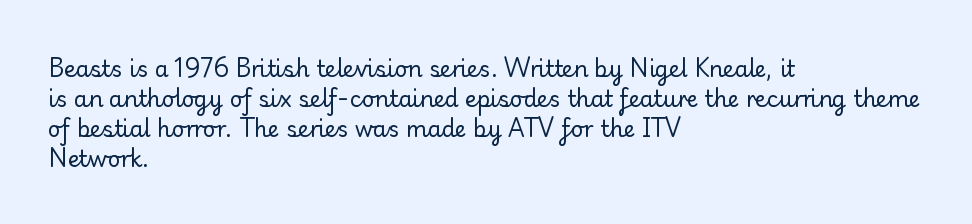
{"italic": "no", "bold": "no", "underline": "no", "align": "left", "line_spacing": "normal", "line_spacing_ratio": 1.36, "letter_spacing": "normal", "letter_spacing_em": 0.0, "glyph_px": 22}
